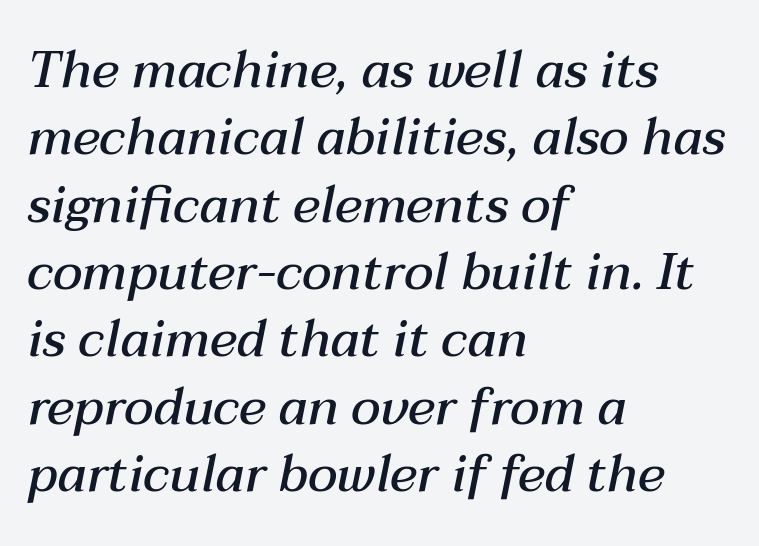
{"italic": "yes", "lean": "right", "slant_degrees": 12, "bold": "semi", "weight": "semibold", "width": "normal", "stroke_contrast": "medium", "x_height": "medium", "monospaced": "no", "underline": "no", "align": "left", "line_spacing": "normal", "line_spacing_ratio": 1.32, "letter_spacing": "normal", "letter_spacing_em": 0.0, "glyph_px": 51}
